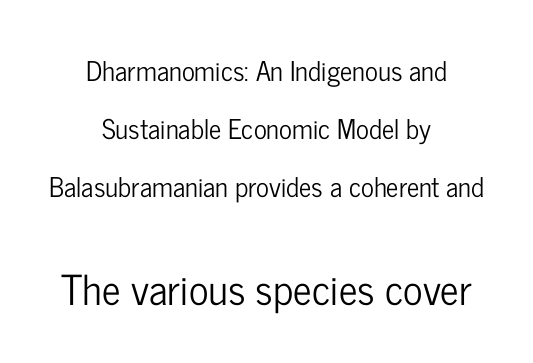
The image shows 41 px condensed sans-serif type, upright; set centered, loose line spacing (2.15x), normal letter spacing, not underlined; the second (bottom) block is 1.52x larger; low stroke contrast and a medium x-height.
